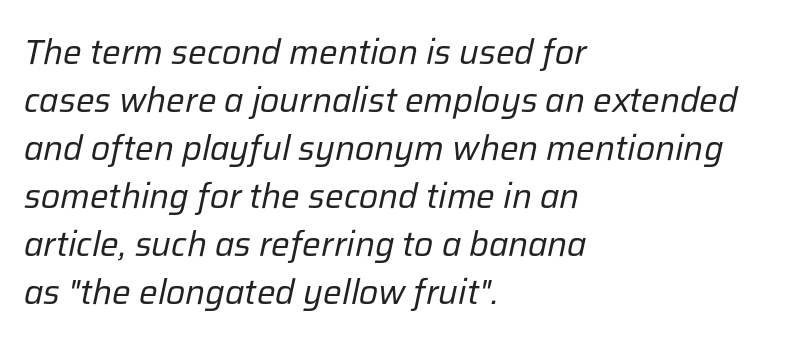
The gap between lines stays unmarked. Notice how the passage keeps a crisp vertical edge on the left only. A typesetter would call this leading conventional body-copy spacing. Note the varied advance widths — an 'i' is clearly narrower than an 'm'. Here the glyphs are tracked normally, forming tight word shapes. Heaviness? Minimal to ordinary, like unemphasized prose.
